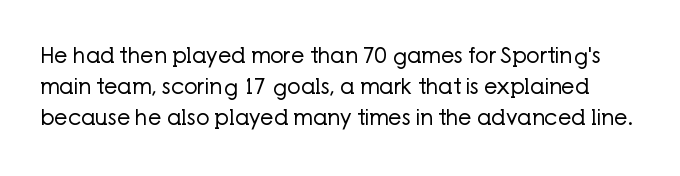
{"italic": "no", "bold": "no", "underline": "no", "line_spacing": "normal", "line_spacing_ratio": 1.48, "letter_spacing": "normal", "letter_spacing_em": 0.0, "glyph_px": 21}
